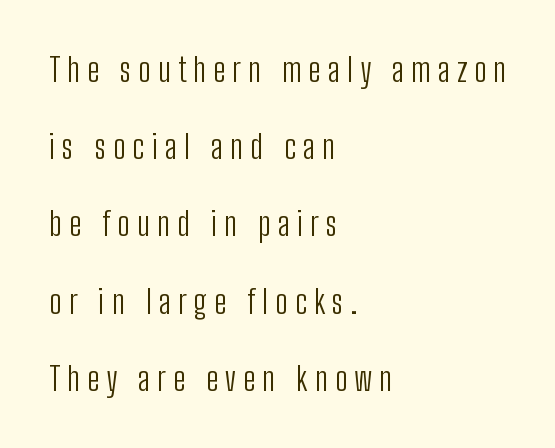
The image shows 33 px light, condensed sans-serif type, upright; set left-aligned, loose line spacing (2.34x), unusually wide letter spacing (+0.22 em), not underlined; low stroke contrast and a medium x-height.
